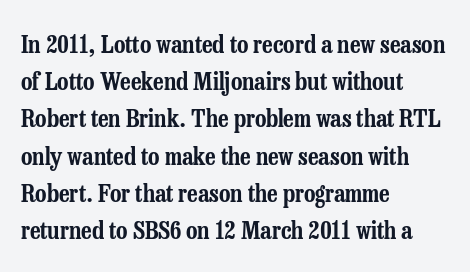
Q: Is the text italic (slanted)? A: No, it is upright.
Q: Is the text underlined? A: No.
Q: How is the paragraph aligned? A: Left-aligned.
Q: Is the spacing between letters normal or unusually wide? A: Normal.
Q: Is the spacing between lines tight, normal or loose? A: Normal.
